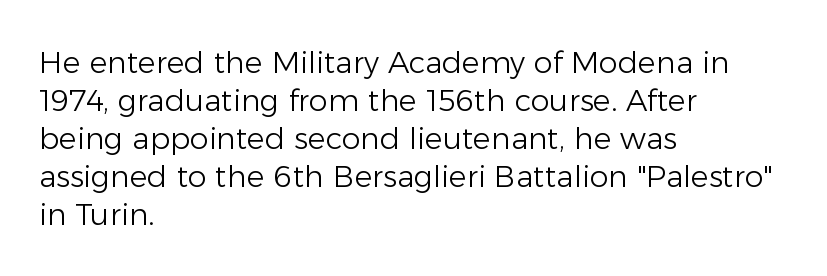
Q: Is the text bold? A: No.
Q: Is the text italic (slanted)? A: No, it is upright.
Q: Is the typeface a serif or a sans-serif typeface? A: Sans-serif.
Q: Is the text underlined? A: No.
Q: How is the paragraph aligned? A: Left-aligned.
Q: Is the spacing between letters normal or unusually wide? A: Normal.
Q: Is the spacing between lines tight, normal or loose? A: Normal.
Q: Width (condensed, normal, or wide)? A: Normal.
Q: Stroke contrast? A: Low.
Q: x-height? A: Medium.
Q: Monospaced? A: No.
